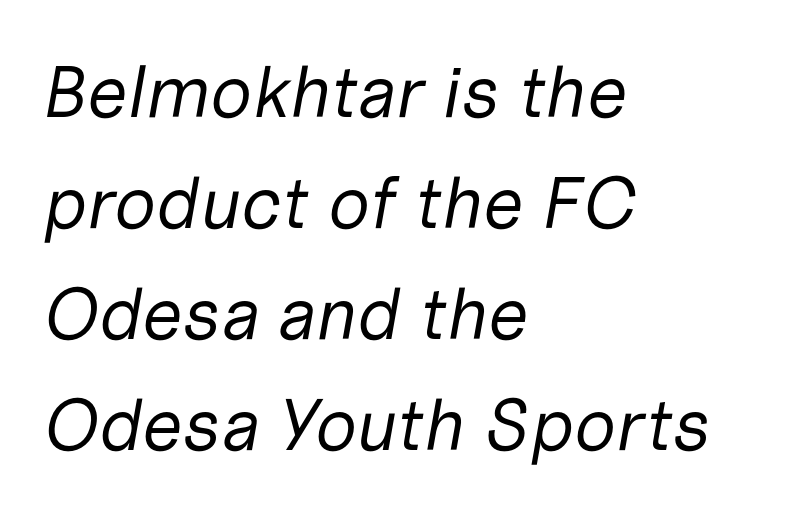
The image shows 73 px regular-weight type, italic (leaning right); set left-aligned, normal line spacing (1.52x), normal letter spacing, not underlined; low stroke contrast and a medium x-height.
